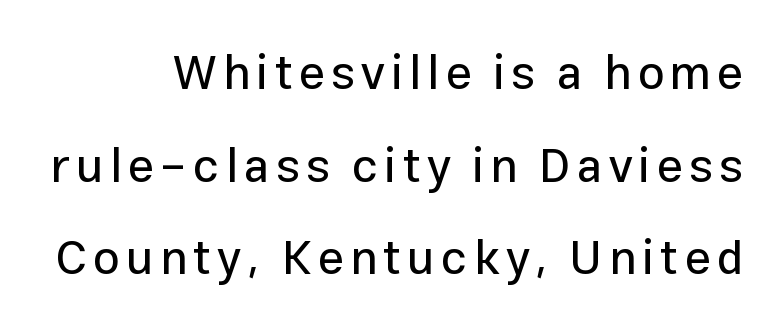
Q: Is the text italic (slanted)? A: No, it is upright.
Q: Is the typeface a serif or a sans-serif typeface? A: Sans-serif.
Q: Is the text underlined? A: No.
Q: How is the paragraph aligned? A: Right-aligned.
Q: Is the spacing between lines tight, normal or loose? A: Loose.
Q: Width (condensed, normal, or wide)? A: Normal.
Q: Stroke contrast? A: Low.
Q: x-height? A: Medium.
Q: Monospaced? A: No.
